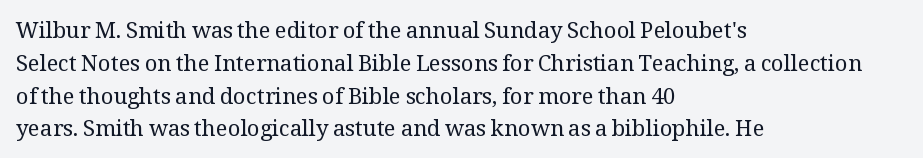
Descender tails drop into unmarked territory. Vertically, the passage feels balanced, rows spaced as you'd expect. The typesetter chose a ragged-right arrangement here. The typography opts for an upright posture over an oblique one. The rendering keeps characters at their native spacing. Stroke mass is kept to a normal reading level or below.
